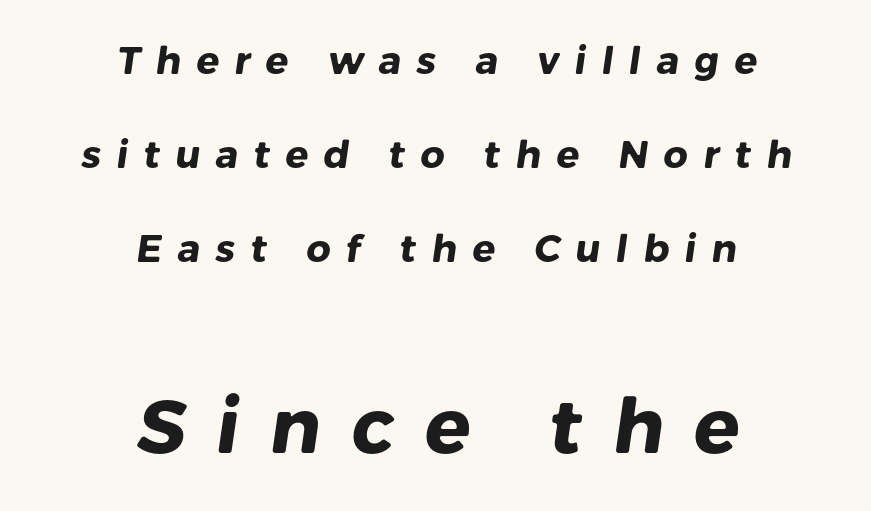
{"serif": "no", "bold": "yes", "weight": "heavy", "width": "normal", "stroke_contrast": "low", "x_height": "medium", "monospaced": "no", "underline": "no", "align": "center", "line_spacing": "loose", "line_spacing_ratio": 2.47, "letter_spacing": "wide", "letter_spacing_em": 0.4, "larger_block": "second", "size_ratio": 2.0, "glyph_px": 76}
